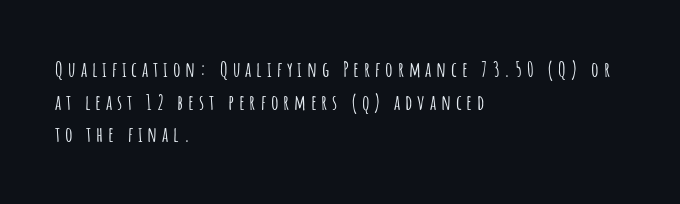
Style check: upright. Unmarked baselines from the first word to the last. Leading: standard. The letters are spread apart with noticeably loose tracking. Line beginnings align vertically; line endings do not.
